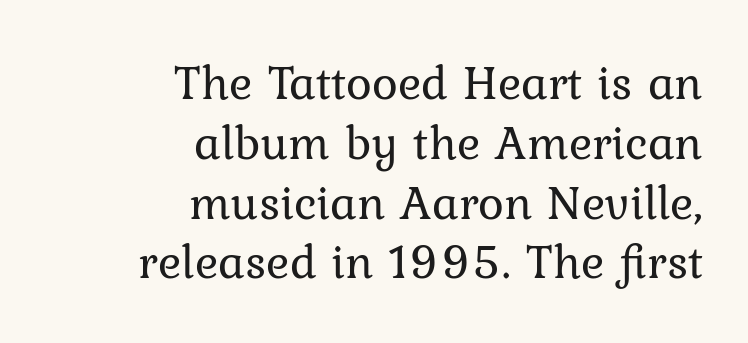
The image shows 49 px regular-weight serif type, upright; set right-aligned, line spacing 1.22x, normal letter spacing, not underlined; low stroke contrast and a medium x-height.
